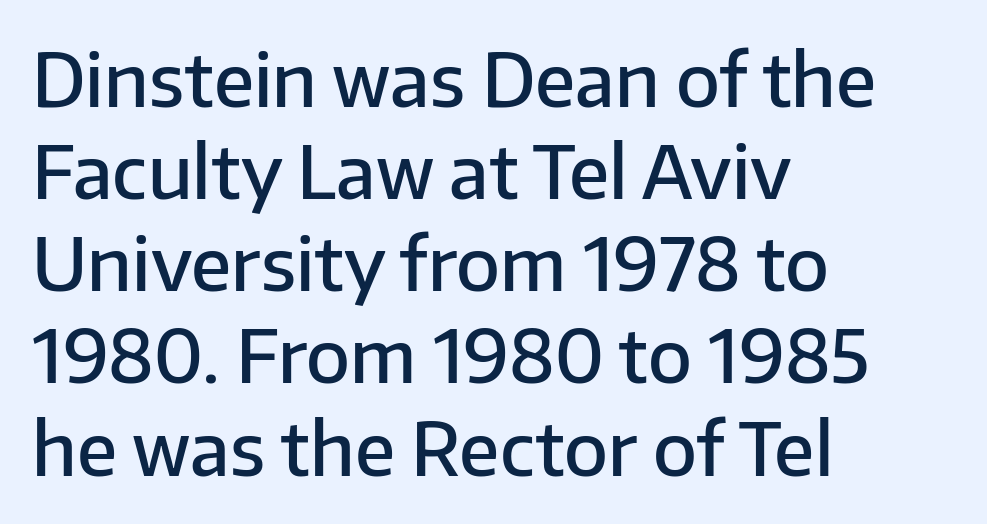
Looks like regular typesetting: each glyph gets only the width it needs. The axis of the letterforms is exactly vertical. What kind of face is this? One without serifs — a sans. The glyphs are unaccompanied by any horizontal stroke below them. The rendering uses a moderate line-height, typical for paragraphs. Reading down the block, your eye returns to a fixed left position each line.
